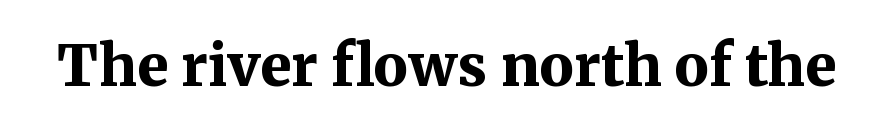
{"serif": "yes", "italic": "no", "bold": "yes", "weight": "bold", "width": "normal", "stroke_contrast": "medium", "x_height": "medium", "monospaced": "no", "underline": "no", "letter_spacing": "normal", "letter_spacing_em": 0.0, "glyph_px": 57}
